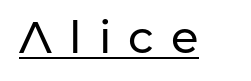
Q: Is the text italic (slanted)? A: No, it is upright.
Q: Is the typeface a serif or a sans-serif typeface? A: Sans-serif.
Q: Is the text underlined? A: Yes.
Q: Is the spacing between letters normal or unusually wide? A: Unusually wide.
Q: Width (condensed, normal, or wide)? A: Normal.
Q: Stroke contrast? A: Low.
Q: x-height? A: Medium.
Q: Monospaced? A: No.
